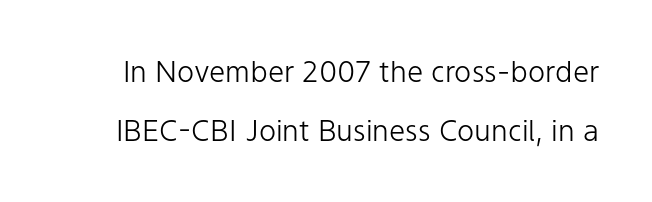
The image shows 29 px light sans-serif type, upright; set loose line spacing (2.05x), normal letter spacing, not underlined; low stroke contrast and a medium x-height.
